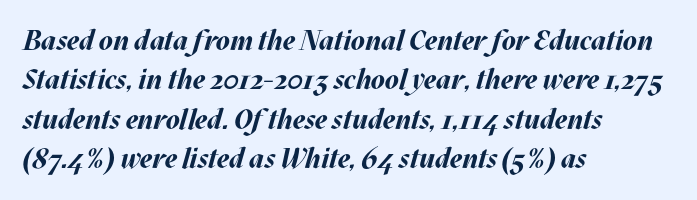
Q: Is the text bold? A: Yes.
Q: Is the text italic (slanted)? A: Yes, it leans right by about 17 degrees.
Q: Is the text underlined? A: No.
Q: How is the paragraph aligned? A: Left-aligned.
Q: Is the spacing between letters normal or unusually wide? A: Normal.
Q: Is the spacing between lines tight, normal or loose? A: Normal.
Q: Width (condensed, normal, or wide)? A: Normal.
Q: Stroke contrast? A: Medium.
Q: x-height? A: Large.
Q: Monospaced? A: No.
